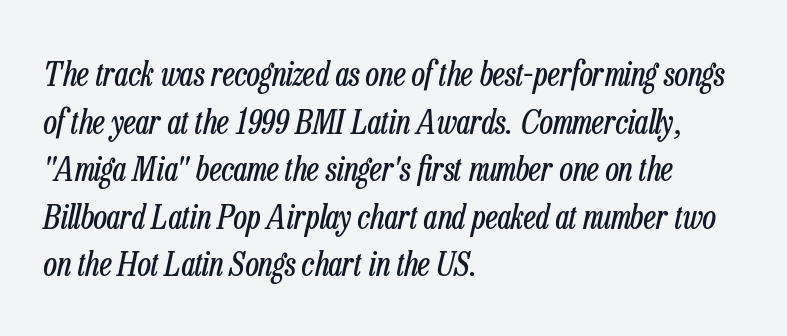
The image shows 33 px regular-weight, condensed type, italic (leaning right); set left-aligned, normal line spacing (1.44x), normal letter spacing, not underlined; low stroke contrast and a medium x-height.
